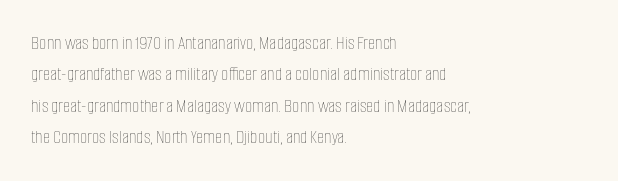
{"italic": "no", "bold": "no", "underline": "no", "align": "left", "line_spacing": "normal", "line_spacing_ratio": 1.57, "letter_spacing": "normal", "letter_spacing_em": 0.0, "glyph_px": 20}
